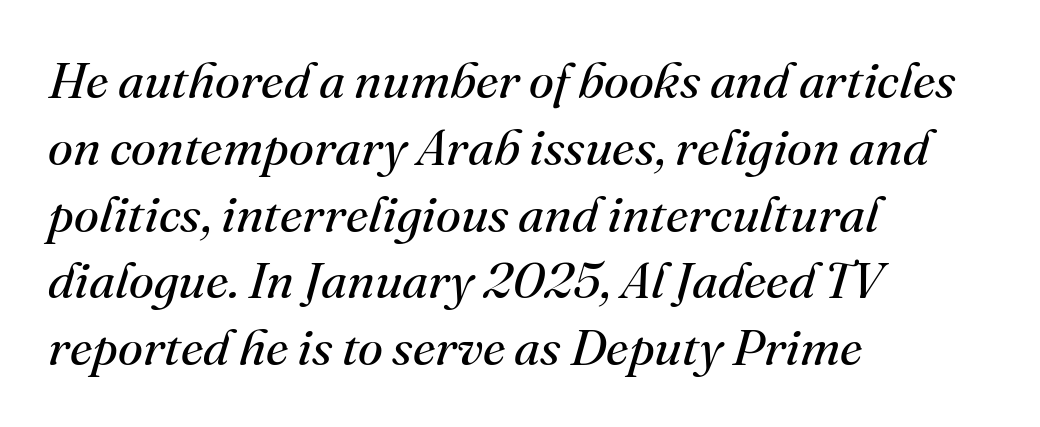
Q: Is the text bold? A: No.
Q: Is the text italic (slanted)? A: Yes, it leans right by about 16 degrees.
Q: Is the typeface a serif or a sans-serif typeface? A: Serif.
Q: Is the text underlined? A: No.
Q: How is the paragraph aligned? A: Left-aligned.
Q: Is the spacing between letters normal or unusually wide? A: Normal.
Q: Is the spacing between lines tight, normal or loose? A: Normal.
Q: Width (condensed, normal, or wide)? A: Normal.
Q: Stroke contrast? A: Medium.
Q: x-height? A: Small.
Q: Monospaced? A: No.
